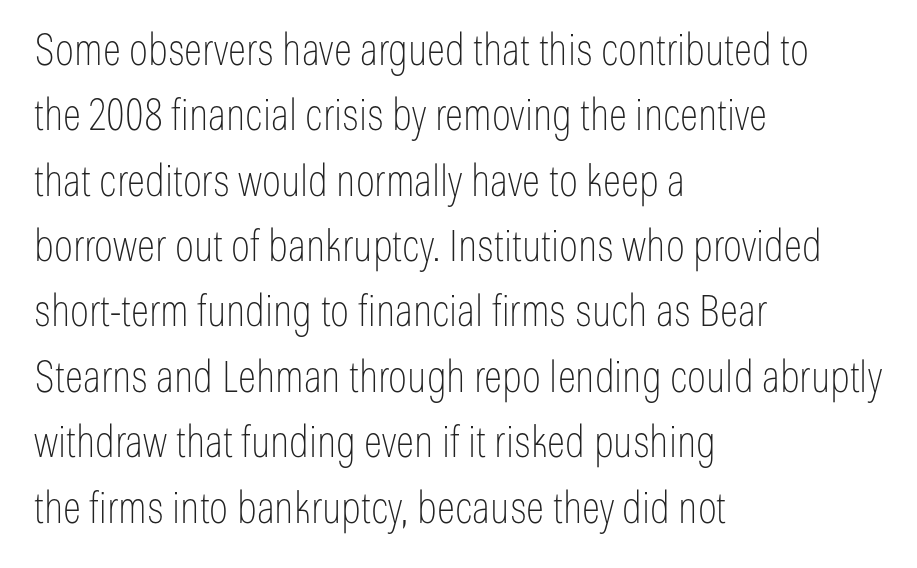
Q: Is the text bold? A: No.
Q: Is the text italic (slanted)? A: No, it is upright.
Q: Is the typeface a serif or a sans-serif typeface? A: Sans-serif.
Q: Is the text underlined? A: No.
Q: How is the paragraph aligned? A: Left-aligned.
Q: Is the spacing between letters normal or unusually wide? A: Normal.
Q: Is the spacing between lines tight, normal or loose? A: Normal.
Q: Width (condensed, normal, or wide)? A: Condensed.
Q: Stroke contrast? A: Low.
Q: x-height? A: Medium.
Q: Monospaced? A: No.
